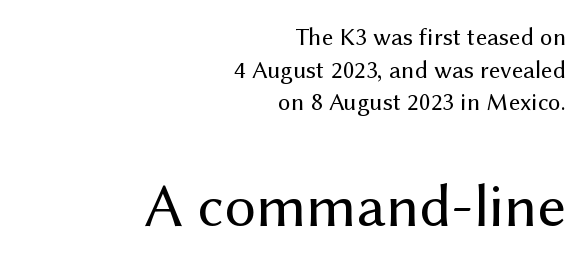
Descenders hang freely into open space. Does the bottom block carry the larger type? Yes, it does. Here the designer chose a conventional face with non-uniform glyph widths. Examine the stroke ends and you'll find no serifs. The specimen reads as upright at a glance.
